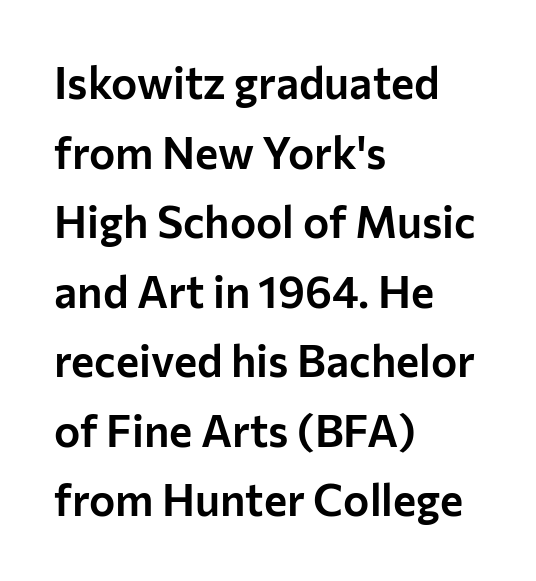
The image shows 44 px sans-serif type, upright; set left-aligned, normal line spacing (1.58x), normal letter spacing, not underlined; low stroke contrast and a medium x-height.
